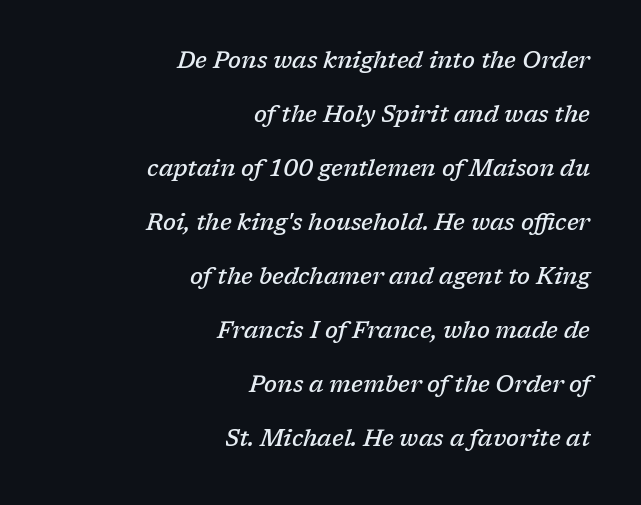
The image shows 23 px text type, italic (leaning right); set right-aligned, loose line spacing (2.35x), normal letter spacing, not underlined.
